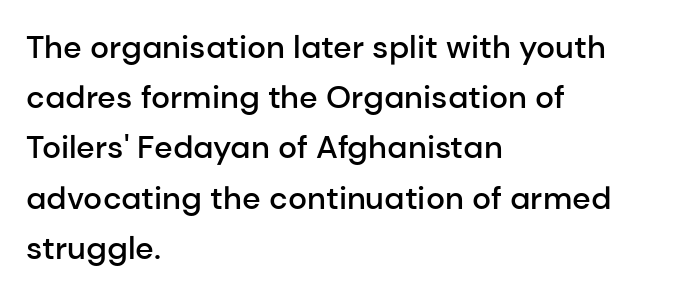
The lettering stays uniformly vertical, giving the passage a roman look. This rendering leaves character spacing at its baseline value. Just letters on the line, the space beneath them empty. Semibold letterforms, between regular and bold. Note: no serifs on the glyphs.
